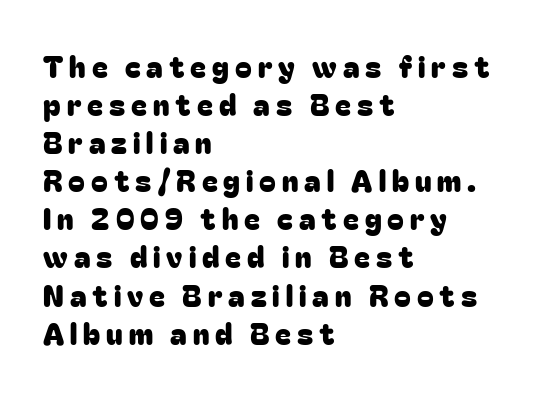
The image shows 30 px sans-serif type, upright; set left-aligned, normal line spacing (1.27x), unusually wide letter spacing (+0.2 em), not underlined; low stroke contrast and a medium x-height.
